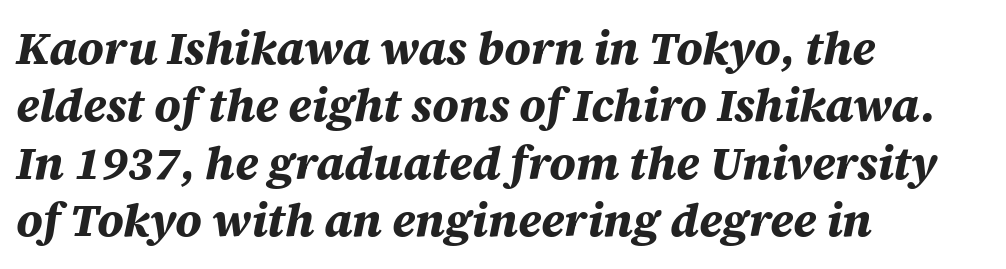
Q: Is the text bold? A: Yes.
Q: Is the text italic (slanted)? A: Yes, it leans right by about 12 degrees.
Q: Is the text underlined? A: No.
Q: How is the paragraph aligned? A: Left-aligned.
Q: Is the spacing between letters normal or unusually wide? A: Normal.
Q: Is the spacing between lines tight, normal or loose? A: Normal.
Q: Width (condensed, normal, or wide)? A: Normal.
Q: Stroke contrast? A: Medium.
Q: x-height? A: Large.
Q: Monospaced? A: No.
